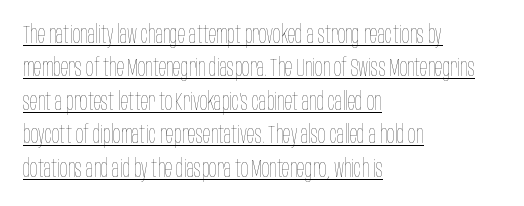
{"italic": "no", "bold": "no", "underline": "yes", "align": "left", "line_spacing": "normal", "line_spacing_ratio": 1.34, "letter_spacing": "normal", "letter_spacing_em": 0.0, "glyph_px": 25}
